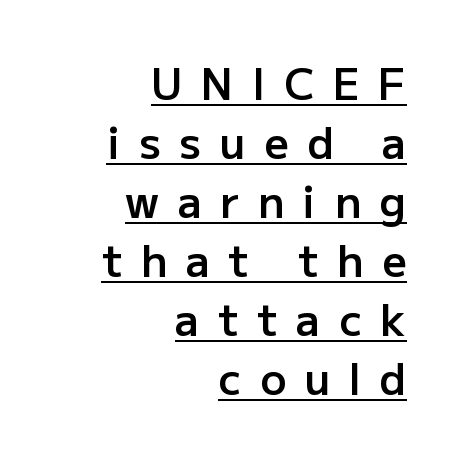
Horizontal bands of white between lines are of average thickness. The typesetting leans somewhat heavy: a semibold. The passage shown is typed in a proportional face where columns would drift. A typesetter would call this heavily tracked-out type. The face used here appears with an underline applied. The font's upright variant was chosen for this text.
